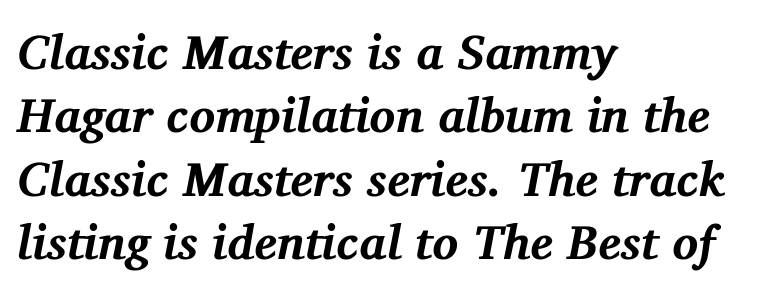
The image shows 48 px bold serif type, italic (leaning right); set left-aligned, normal line spacing (1.32x), normal letter spacing, not underlined; medium stroke contrast and a medium x-height.
